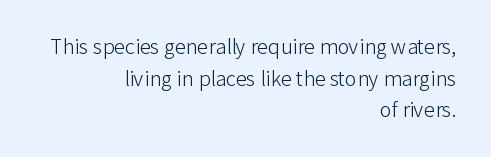
The image shows 20 px text type, upright; set right-aligned, normal line spacing (1.58x), normal letter spacing, not underlined.
